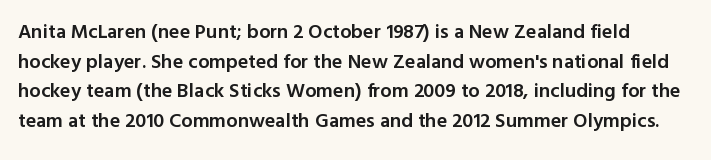
The image shows 20 px text type, upright; set normal line spacing (1.48x), normal letter spacing, not underlined.
